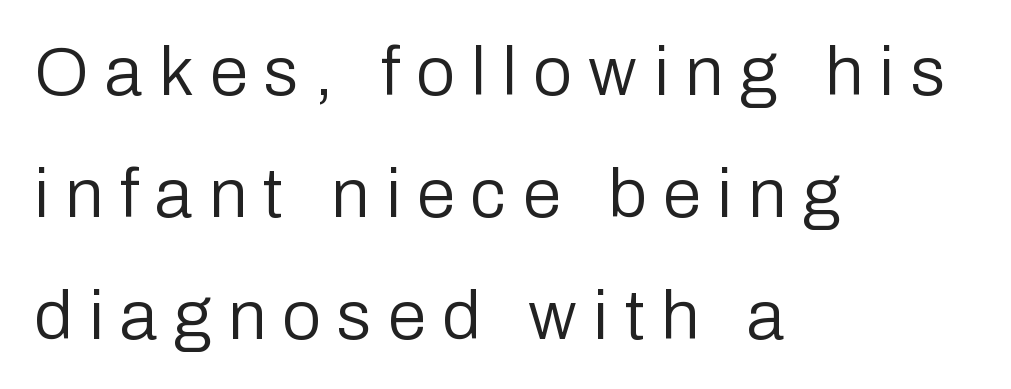
If you drew a ruler down the left edge, every line would touch it. Upright lettering throughout. These lines are composed in type without serifs. Character widths vary here, with narrow letters taking less room than wide ones.
